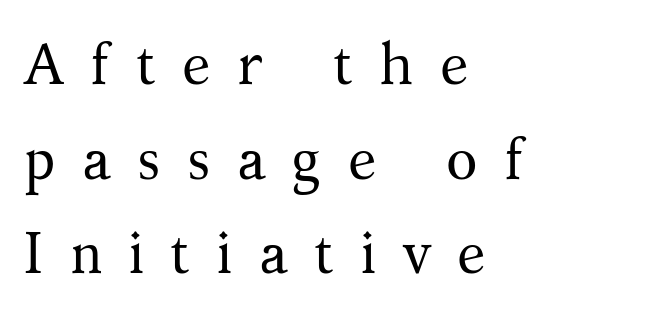
{"serif": "yes", "italic": "no", "bold": "no", "weight": "regular", "width": "normal", "stroke_contrast": "medium", "x_height": "medium", "monospaced": "no", "underline": "no", "align": "left", "line_spacing": "normal", "line_spacing_ratio": 1.63, "letter_spacing": "wide", "letter_spacing_em": 0.45, "glyph_px": 58}
